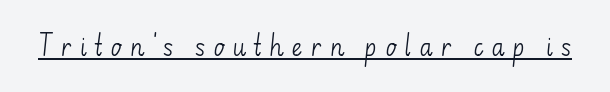
{"bold": "no", "underline": "yes", "letter_spacing": "wide", "letter_spacing_em": 0.33, "glyph_px": 23}
